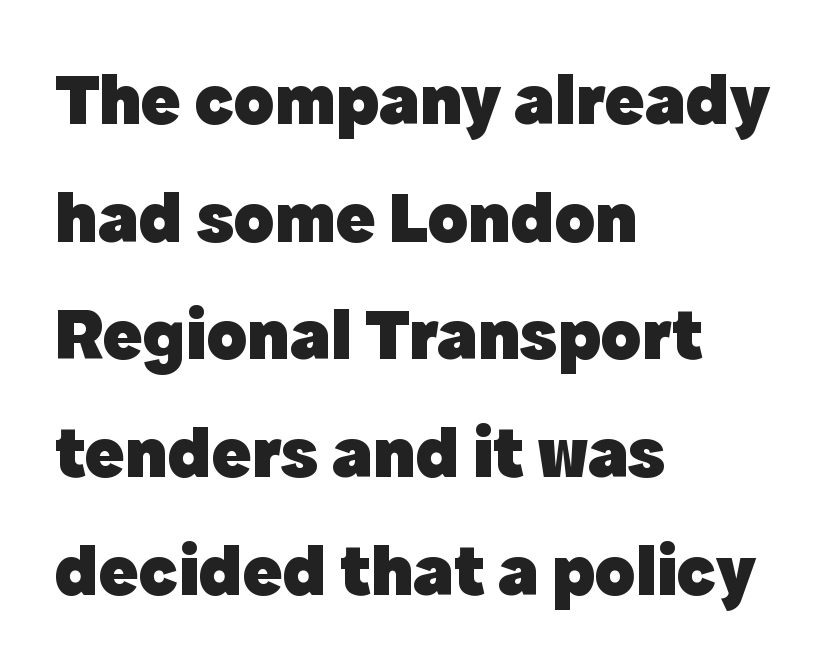
Q: Is the text bold? A: Yes.
Q: Is the text italic (slanted)? A: No, it is upright.
Q: Is the typeface a serif or a sans-serif typeface? A: Sans-serif.
Q: Is the text underlined? A: No.
Q: How is the paragraph aligned? A: Left-aligned.
Q: Is the spacing between letters normal or unusually wide? A: Normal.
Q: Is the spacing between lines tight, normal or loose? A: Normal.
Q: Width (condensed, normal, or wide)? A: Normal.
Q: x-height? A: Medium.
Q: Monospaced? A: No.
